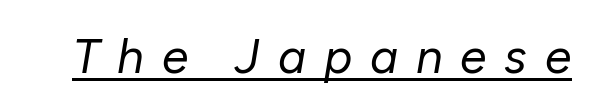
Q: Is the text bold? A: No.
Q: Is the text italic (slanted)? A: Yes, it leans right by about 10 degrees.
Q: Is the text underlined? A: Yes.
Q: Is the spacing between letters normal or unusually wide? A: Unusually wide.
Q: Width (condensed, normal, or wide)? A: Normal.
Q: Stroke contrast? A: Low.
Q: x-height? A: Medium.
Q: Monospaced? A: No.
